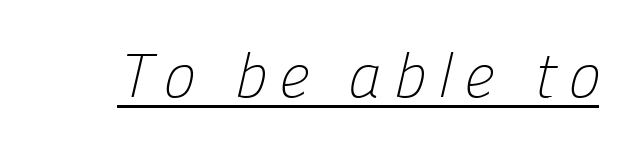
Character widths vary here, with narrow letters taking less room than wide ones. Students, observe the line beneath the letters — that is underlining. Type style note: lacks serifs. The passage shown is not bold in any degree.
